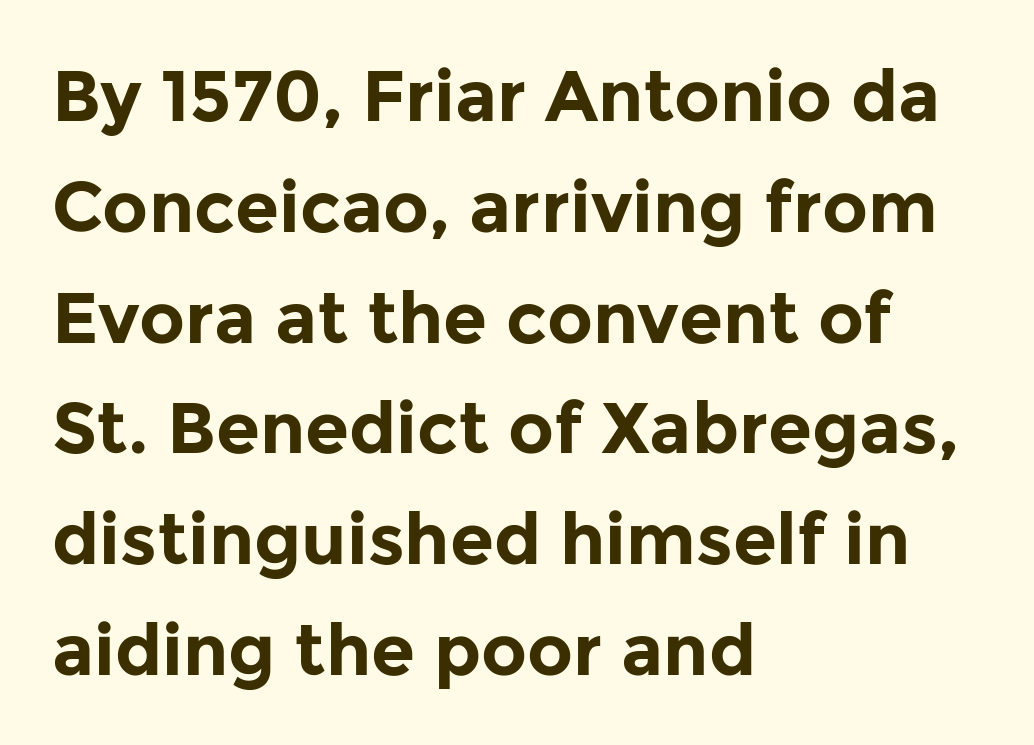
The baseline area is clear. The axis of the letterforms is exactly vertical. Regarding leading, the lines here are spaced in the standard way. The strokes are fattened all the way to bold. This rendering leaves character spacing at its baseline value.
